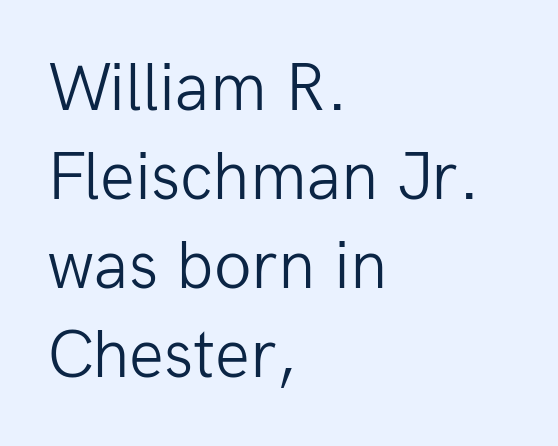
Q: Is the text bold? A: No.
Q: Is the text italic (slanted)? A: No, it is upright.
Q: Is the typeface a serif or a sans-serif typeface? A: Sans-serif.
Q: Is the text underlined? A: No.
Q: How is the paragraph aligned? A: Left-aligned.
Q: Is the spacing between letters normal or unusually wide? A: Normal.
Q: Is the spacing between lines tight, normal or loose? A: Normal.
Q: Width (condensed, normal, or wide)? A: Normal.
Q: Stroke contrast? A: Low.
Q: x-height? A: Medium.
Q: Monospaced? A: No.
